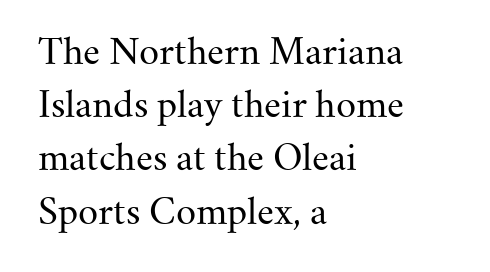
In terms of letterspacing, this is plain default setting. Stems and bowls with no extra thickness — not bold. This sample uses an upright cut, with every glyph sitting square on the baseline. The passage shown stacks its lines at a standard gap. Here the designer chose a conventional face with non-uniform glyph widths. Check where the strokes stop: tiny serifs finish them off.
